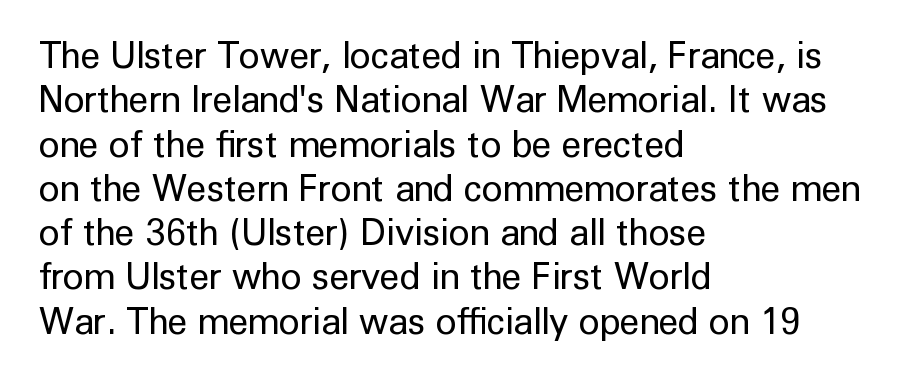
The image shows 36 px regular-weight sans-serif type, upright; set left-aligned, line spacing 1.23x, normal letter spacing, not underlined; low stroke contrast and a medium x-height.
